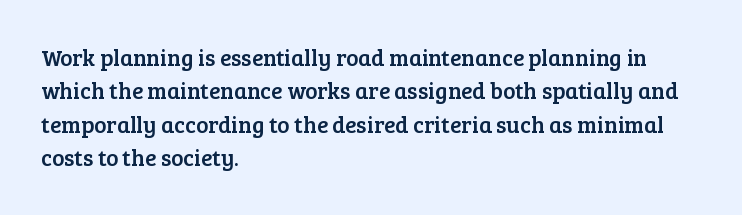
{"italic": "no", "underline": "no", "align": "left", "line_spacing": "normal", "line_spacing_ratio": 1.45, "letter_spacing": "normal", "letter_spacing_em": 0.0, "glyph_px": 23}
